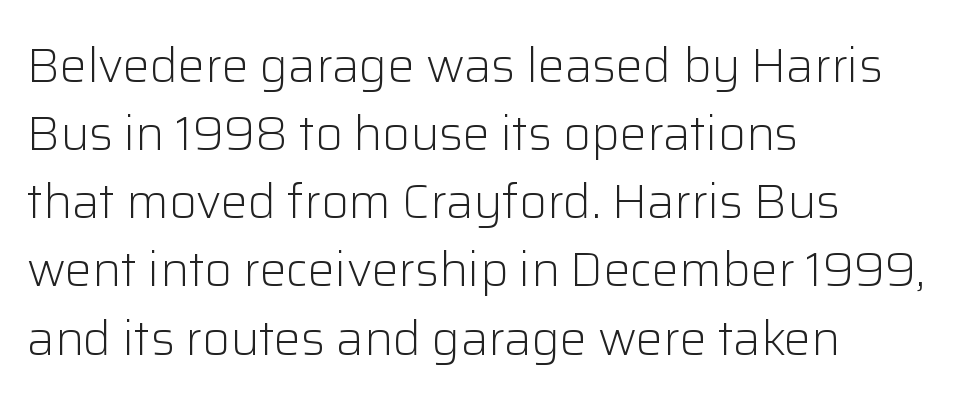
{"serif": "no", "italic": "no", "bold": "no", "weight": "light", "width": "normal", "stroke_contrast": "low", "x_height": "medium", "monospaced": "no", "underline": "no", "align": "left", "line_spacing": "normal", "line_spacing_ratio": 1.42, "letter_spacing": "normal", "letter_spacing_em": 0.0, "glyph_px": 48}
